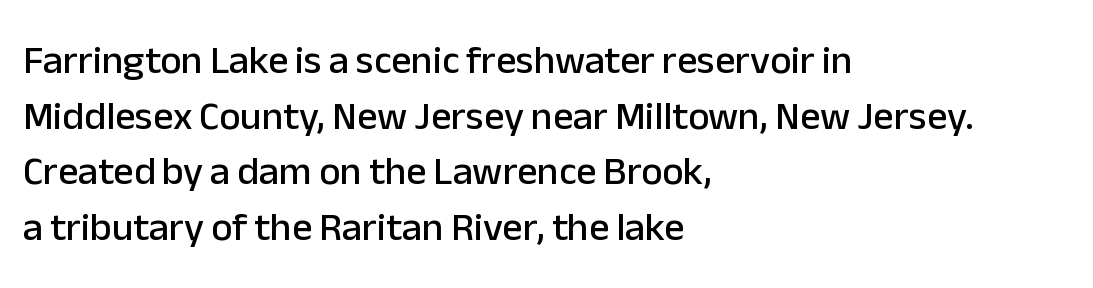
{"serif": "no", "italic": "no", "width": "normal", "stroke_contrast": "low", "x_height": "medium", "monospaced": "no", "underline": "no", "align": "left", "line_spacing": "normal", "line_spacing_ratio": 1.39, "letter_spacing": "normal", "letter_spacing_em": 0.0, "glyph_px": 40}
